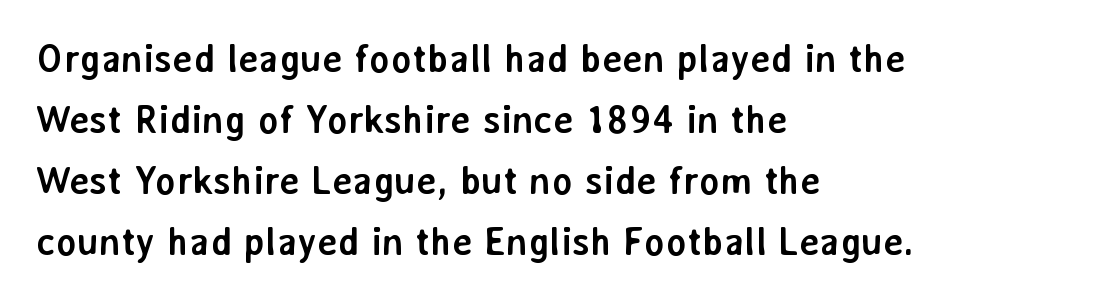
The image shows 39 px semibold sans-serif type, upright; set left-aligned, normal line spacing (1.56x), normal letter spacing, not underlined; low stroke contrast and a medium x-height.
